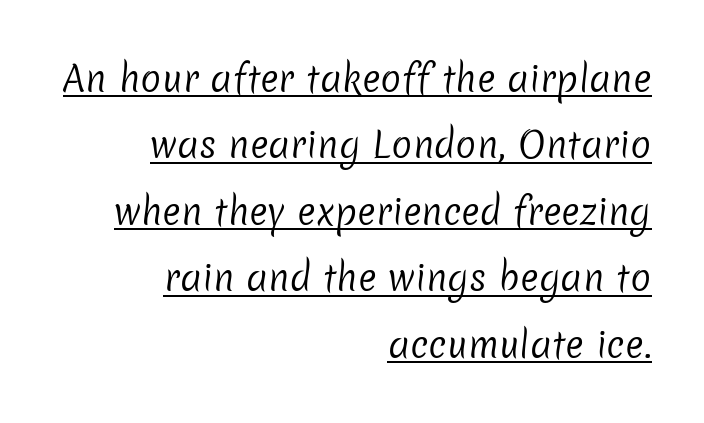
Q: Is the text bold? A: No.
Q: Is the typeface a serif or a sans-serif typeface? A: Sans-serif.
Q: Is the text underlined? A: Yes.
Q: How is the paragraph aligned? A: Right-aligned.
Q: Is the spacing between letters normal or unusually wide? A: Normal.
Q: Is the spacing between lines tight, normal or loose? A: Loose.
Q: Width (condensed, normal, or wide)? A: Normal.
Q: Stroke contrast? A: Low.
Q: x-height? A: Medium.
Q: Monospaced? A: No.
